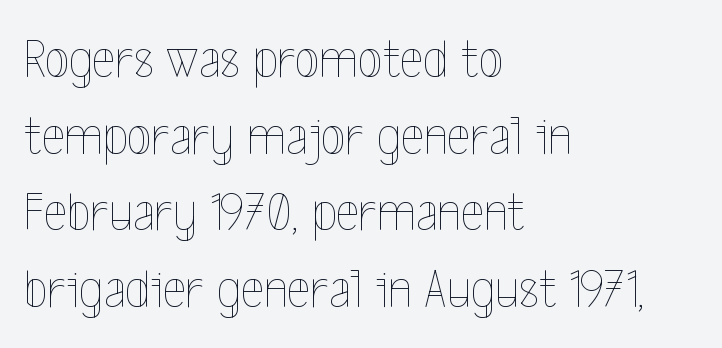
Each letter keeps its own natural width here, so spacing adapts to shape. The typesetting does not lean heavy: it is not bold. The space directly below the letters is spotless. The specimen reads as upright at a glance.
